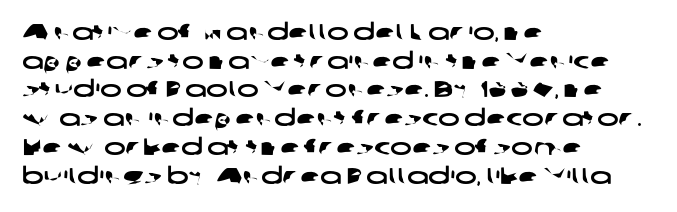
Q: Is the text underlined? A: No.
Q: How is the paragraph aligned? A: Left-aligned.
Q: Is the spacing between letters normal or unusually wide? A: Normal.
Q: Is the spacing between lines tight, normal or loose? A: Normal.
